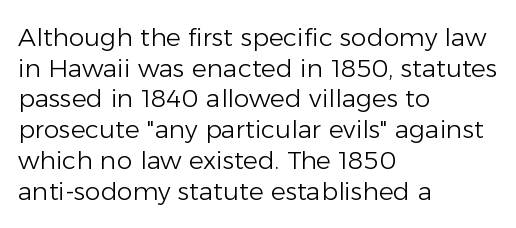
The image shows 25 px text type, upright; set left-aligned, line spacing 1.23x, normal letter spacing, not underlined.
